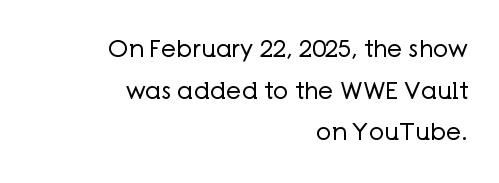
Q: Is the text bold? A: No.
Q: Is the text italic (slanted)? A: No, it is upright.
Q: Is the text underlined? A: No.
Q: How is the paragraph aligned? A: Right-aligned.
Q: Is the spacing between letters normal or unusually wide? A: Normal.
